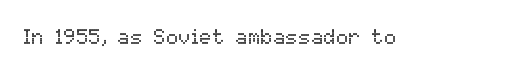
The image shows 21 px text type, upright; set normal letter spacing, not underlined.
